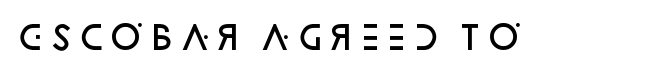
{"serif": "no", "italic": "no", "bold": "semi", "weight": "semibold", "width": "normal", "stroke_contrast": "low", "x_height": "large", "monospaced": "no", "underline": "no", "letter_spacing": "normal", "letter_spacing_em": 0.0, "glyph_px": 32}
